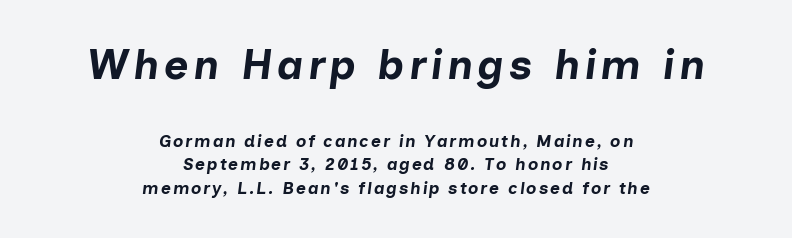
Q: Is the text bold? A: Yes.
Q: Is the text italic (slanted)? A: Yes, it leans right by about 7 degrees.
Q: Is the text underlined? A: No.
Q: How is the paragraph aligned? A: Centered.
Q: Is the spacing between lines tight, normal or loose? A: Normal.
Q: Which block of text is set in a larger size, the first (top) or the second (bottom)? A: The first (top) one.
Q: Width (condensed, normal, or wide)? A: Normal.
Q: Stroke contrast? A: Low.
Q: x-height? A: Medium.
Q: Monospaced? A: No.
